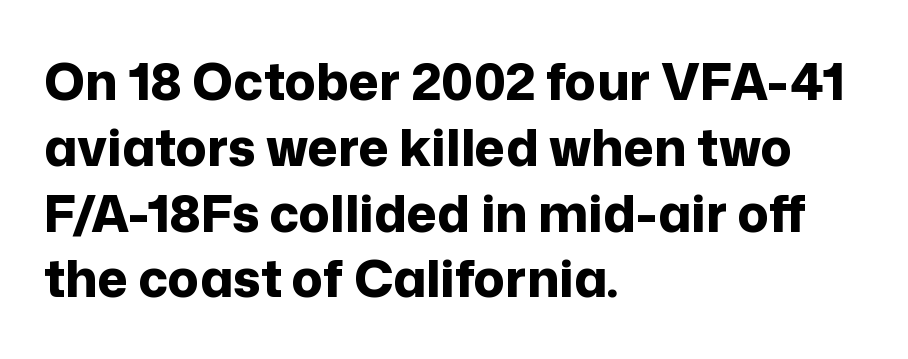
Q: Is the text bold? A: Yes.
Q: Is the text italic (slanted)? A: No, it is upright.
Q: Is the typeface a serif or a sans-serif typeface? A: Sans-serif.
Q: Is the text underlined? A: No.
Q: How is the paragraph aligned? A: Left-aligned.
Q: Is the spacing between letters normal or unusually wide? A: Normal.
Q: Is the spacing between lines tight, normal or loose? A: Normal.
Q: Width (condensed, normal, or wide)? A: Normal.
Q: Stroke contrast? A: Low.
Q: x-height? A: Medium.
Q: Monospaced? A: No.
